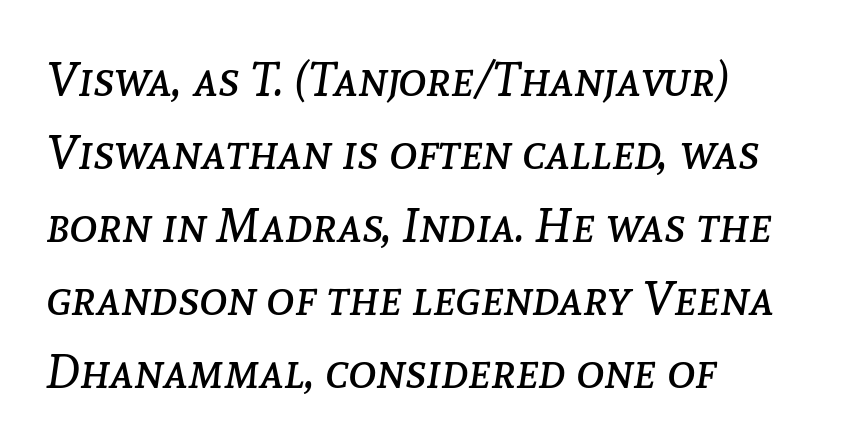
This block has exactly the height ordinary leading produces. The gaps between neighbouring characters are ordinary and unremarkable. The rendering applies a slant to the glyphs. All the whitespace from short lines collects on the right. These lines are rendered in a variable-pitch font. Letters rest on an invisible, unmarked baseline.
